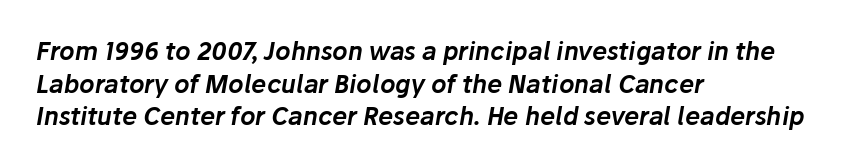
The image shows 24 px text type, italic (leaning right); set left-aligned, normal line spacing (1.36x), normal letter spacing, not underlined.
